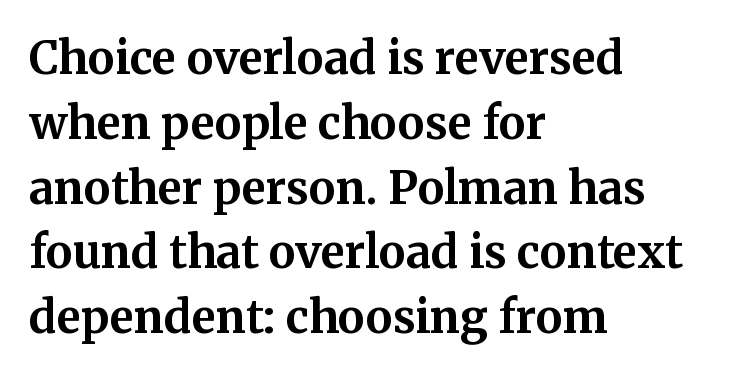
Q: Is the text bold? A: Yes.
Q: Is the text italic (slanted)? A: No, it is upright.
Q: Is the typeface a serif or a sans-serif typeface? A: Serif.
Q: Is the text underlined? A: No.
Q: How is the paragraph aligned? A: Left-aligned.
Q: Is the spacing between letters normal or unusually wide? A: Normal.
Q: Is the spacing between lines tight, normal or loose? A: Normal.
Q: Width (condensed, normal, or wide)? A: Normal.
Q: Stroke contrast? A: Medium.
Q: x-height? A: Medium.
Q: Monospaced? A: No.
